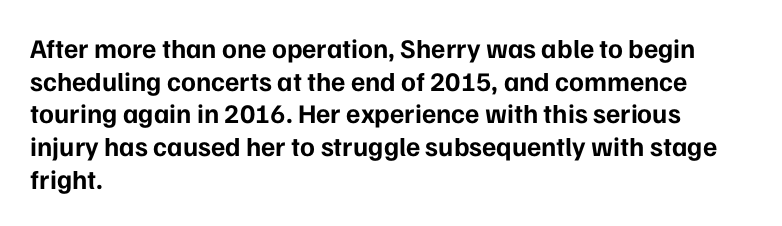
The glyphs are unaccompanied by any horizontal stroke below them. The passage shown is emphatically bold. The lettering holds an erect, upright posture throughout. Here the glyphs are tracked normally, forming tight word shapes.
